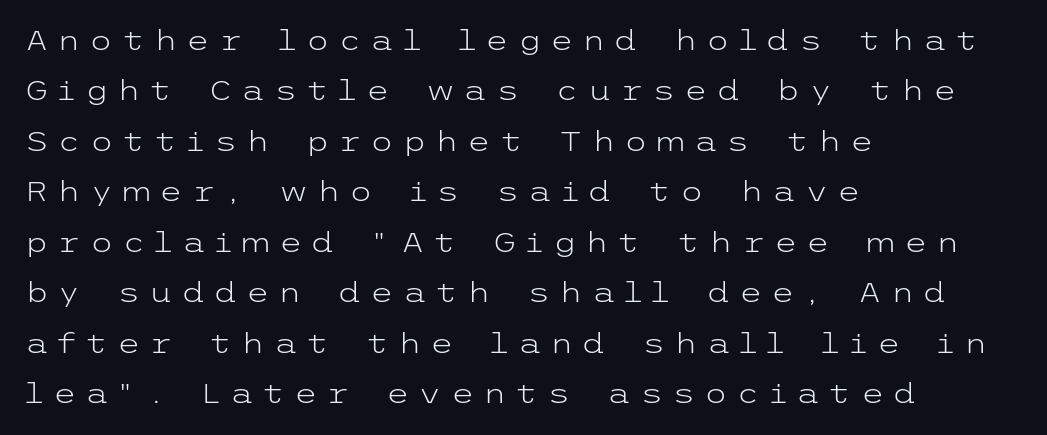
{"italic": "no", "bold": "no", "underline": "no", "align": "left", "line_spacing_ratio": 1.87, "letter_spacing": "wide", "letter_spacing_em": 0.32, "glyph_px": 27}
